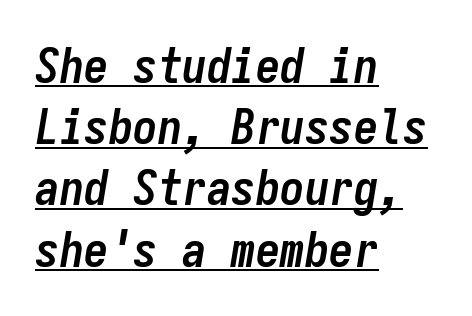
Q: Is the text bold? A: Yes.
Q: Is the text italic (slanted)? A: Yes, it leans right by about 9 degrees.
Q: Is the text underlined? A: Yes.
Q: How is the paragraph aligned? A: Left-aligned.
Q: Is the spacing between letters normal or unusually wide? A: Normal.
Q: Is the spacing between lines tight, normal or loose? A: Normal.
Q: Width (condensed, normal, or wide)? A: Condensed.
Q: Stroke contrast? A: Low.
Q: x-height? A: Medium.
Q: Monospaced? A: Yes.
